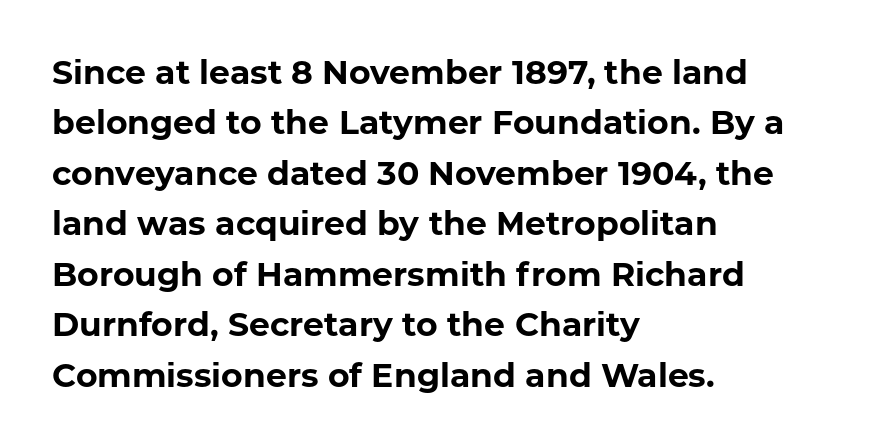
Tracking value appears to be zero — textbook default spacing. The rendering uses a moderate line-height, typical for paragraphs. This is the regular roman posture of the typeface. Nobody drew a line under any word here. Here the designer chose a conventional face with non-uniform glyph widths.
